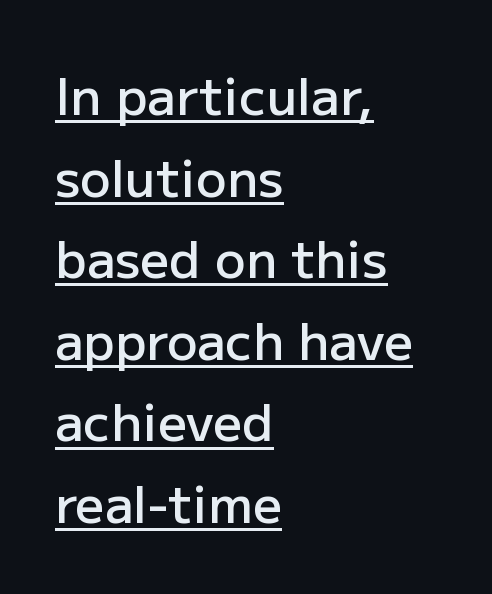
The string is rendered with underlining switched on. Stroke terminals: plain, sans-serif. The paragraph has a hard left edge and a soft right edge. Think of a printed novel: that variable character pitch is what you see here. Inter-character spacing is left at the font's built-in metrics.
